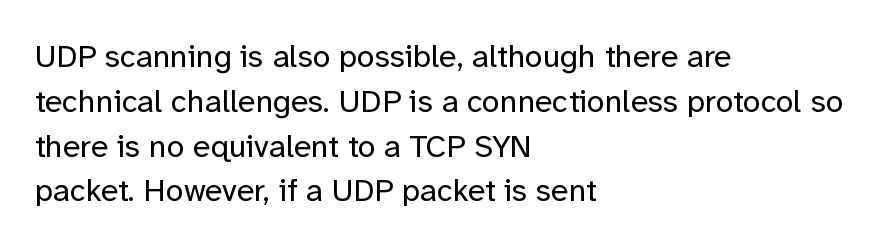
Do the characters align in a grid? No, the font is proportional. Leading matches the norm, producing a regular column. The ragged edge is on the right, which tells us the setting is flush left. Ink coverage per letter is moderate at most. Honestly, the letter spacing is just normal — you wouldn't notice it. Nope, no serifs anywhere on these letters.
